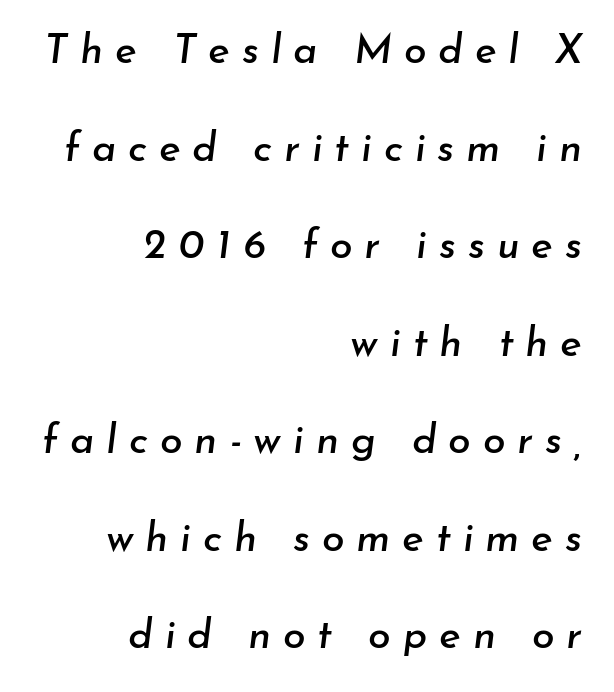
Q: Is the text italic (slanted)? A: Yes, it leans right by about 7 degrees.
Q: Is the text underlined? A: No.
Q: How is the paragraph aligned? A: Right-aligned.
Q: Is the spacing between letters normal or unusually wide? A: Unusually wide.
Q: Is the spacing between lines tight, normal or loose? A: Loose.
Q: Width (condensed, normal, or wide)? A: Normal.
Q: Stroke contrast? A: Low.
Q: x-height? A: Small.
Q: Monospaced? A: No.
